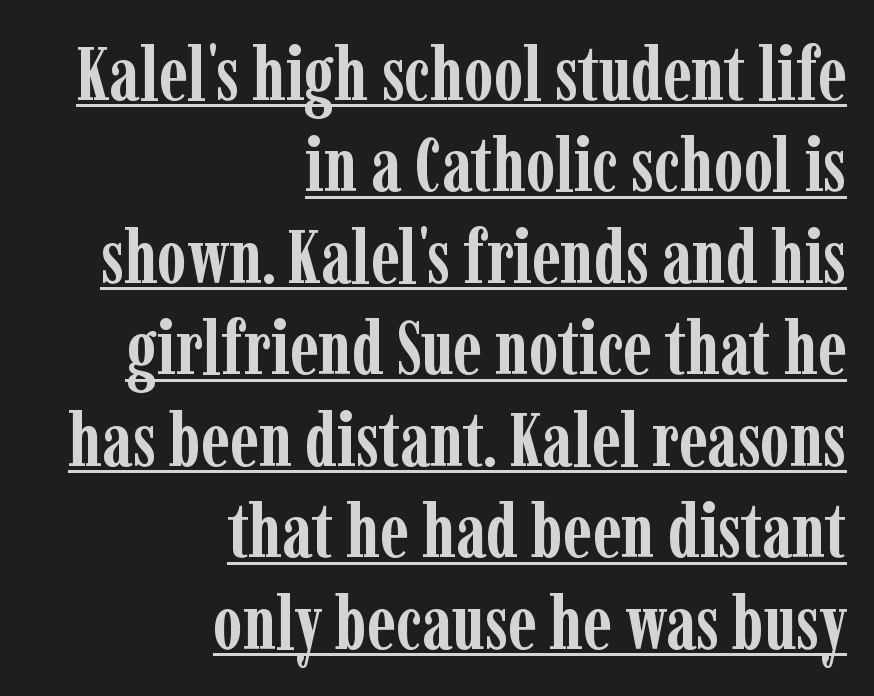
Q: Is the text bold? A: Yes.
Q: Is the text italic (slanted)? A: No, it is upright.
Q: Is the typeface a serif or a sans-serif typeface? A: Serif.
Q: Is the text underlined? A: Yes.
Q: How is the paragraph aligned? A: Right-aligned.
Q: Is the spacing between letters normal or unusually wide? A: Normal.
Q: Width (condensed, normal, or wide)? A: Condensed.
Q: Stroke contrast? A: Low.
Q: x-height? A: Medium.
Q: Monospaced? A: No.
